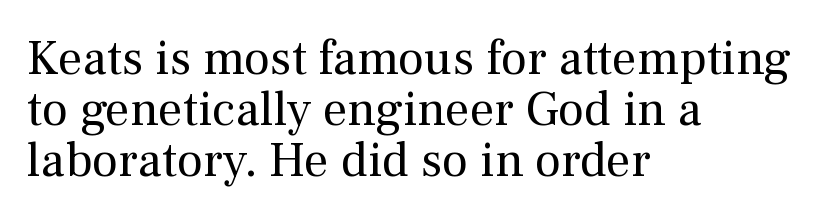
Q: Is the text bold? A: No.
Q: Is the text italic (slanted)? A: No, it is upright.
Q: Is the typeface a serif or a sans-serif typeface? A: Serif.
Q: Is the text underlined? A: No.
Q: How is the paragraph aligned? A: Left-aligned.
Q: Is the spacing between letters normal or unusually wide? A: Normal.
Q: Is the spacing between lines tight, normal or loose? A: Tight.
Q: Width (condensed, normal, or wide)? A: Normal.
Q: Stroke contrast? A: Medium.
Q: x-height? A: Medium.
Q: Monospaced? A: No.
